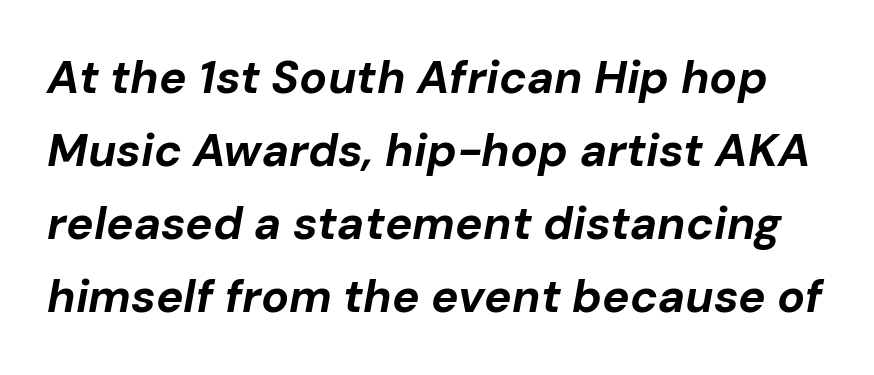
The zone under the glyphs is completely vacant. The typesetting leans heavy: a genuine bold. Designer's note — italics engaged. This block has exactly the height ordinary leading produces. Think of a printed novel: that variable character pitch is what you see here. Nothing unusual about the tracking: characters are spaced as the font intends.
